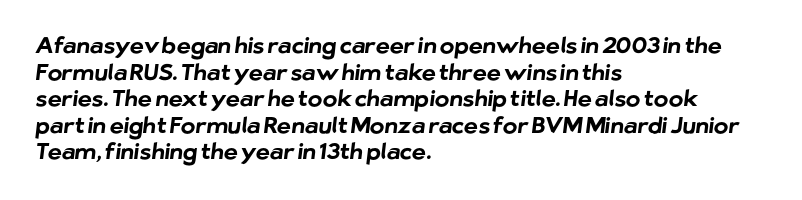
{"bold": "yes", "underline": "no", "align": "left", "line_spacing_ratio": 1.21, "letter_spacing": "normal", "letter_spacing_em": 0.0, "glyph_px": 22}
